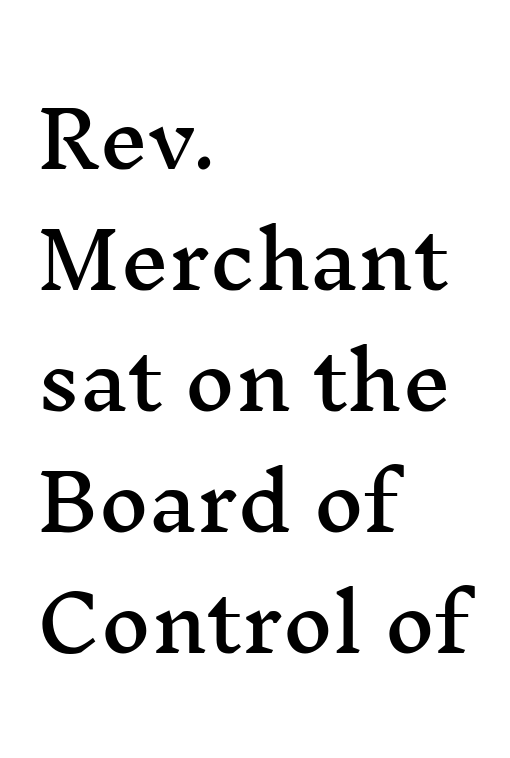
{"serif": "yes", "italic": "no", "width": "wide", "stroke_contrast": "medium", "x_height": "medium", "monospaced": "no", "underline": "no", "align": "left", "line_spacing": "normal", "line_spacing_ratio": 1.57, "letter_spacing": "normal", "letter_spacing_em": 0.0, "glyph_px": 77}
